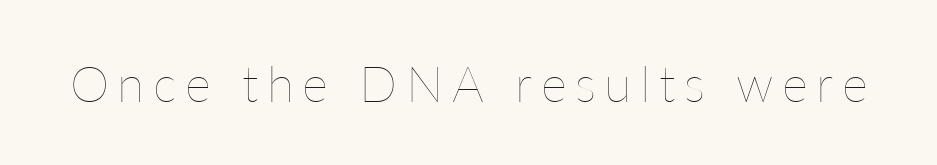
Q: Is the text bold? A: No.
Q: Is the text italic (slanted)? A: No, it is upright.
Q: Is the text underlined? A: No.
Q: Width (condensed, normal, or wide)? A: Normal.
Q: Stroke contrast? A: Low.
Q: x-height? A: Medium.
Q: Monospaced? A: No.
